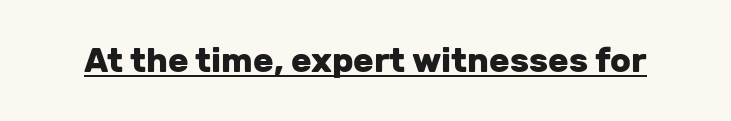
{"serif": "no", "italic": "no", "bold": "yes", "weight": "heavy", "width": "normal", "stroke_contrast": "low", "x_height": "medium", "monospaced": "no", "underline": "yes", "letter_spacing": "normal", "letter_spacing_em": 0.0, "glyph_px": 34}
